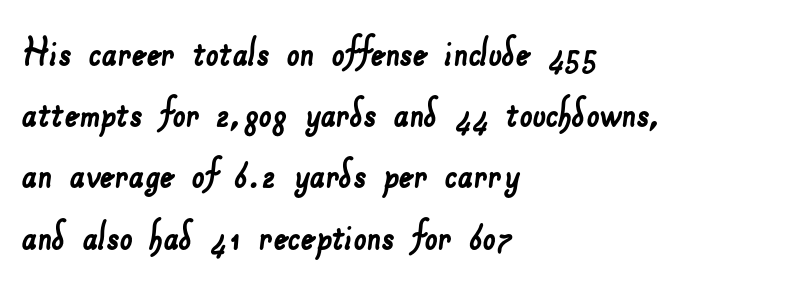
Q: Is the typeface a serif or a sans-serif typeface? A: Sans-serif.
Q: Is the text underlined? A: No.
Q: How is the paragraph aligned? A: Left-aligned.
Q: Is the spacing between letters normal or unusually wide? A: Normal.
Q: Is the spacing between lines tight, normal or loose? A: Normal.
Q: Width (condensed, normal, or wide)? A: Normal.
Q: Stroke contrast? A: Low.
Q: x-height? A: Small.
Q: Monospaced? A: No.
